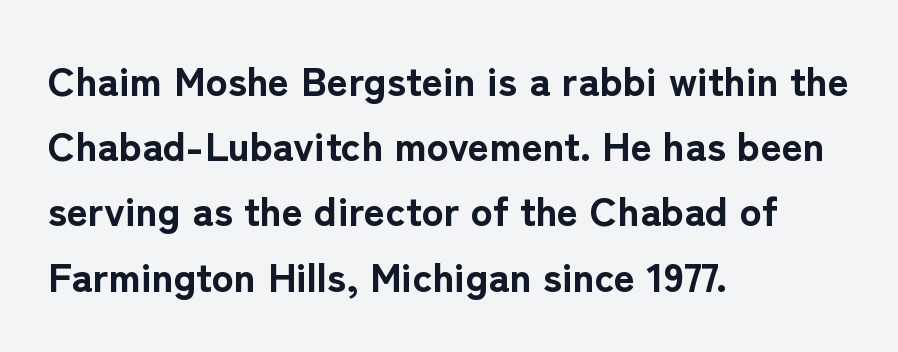
When letters stand straight like this, we call the style roman or upright. Do the characters align in a grid? No, the font is proportional. In terms of leading, this rendering sits right in the middle. There is no visible air inserted between adjacent glyphs. No word sits above an underline. Stroke thickness is high; the sample reads as a true bold.
